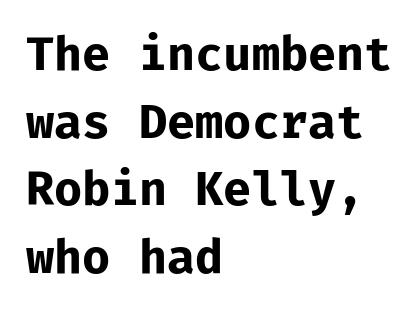
The image shows 47 px bold sans-serif type, upright, monospaced; set left-aligned, normal line spacing (1.44x), normal letter spacing, not underlined; low stroke contrast and a medium x-height.
